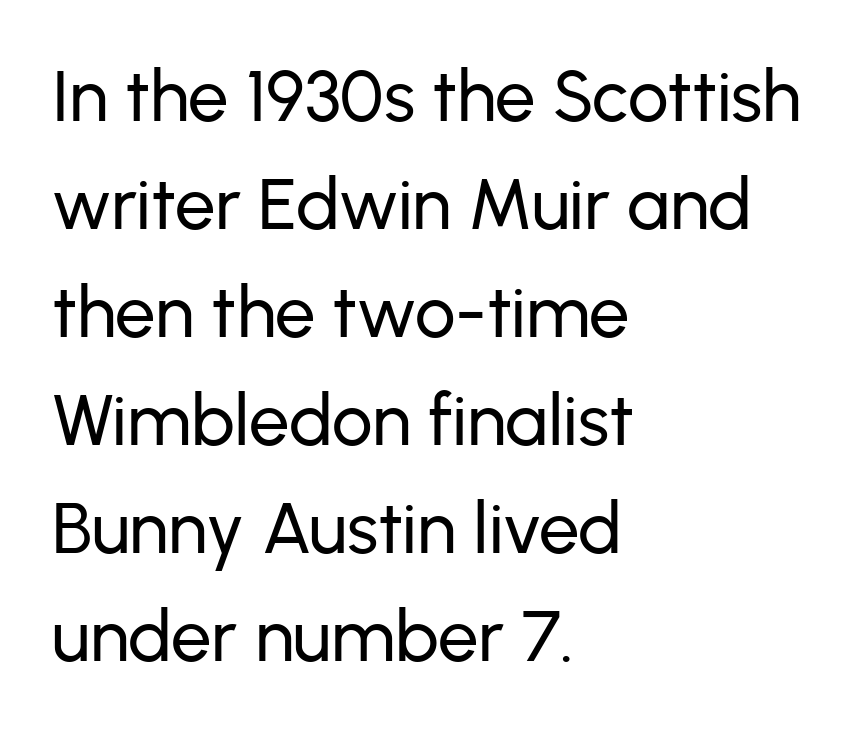
{"serif": "no", "italic": "no", "width": "normal", "stroke_contrast": "low", "x_height": "medium", "monospaced": "no", "underline": "no", "align": "left", "line_spacing": "normal", "line_spacing_ratio": 1.5, "letter_spacing": "normal", "letter_spacing_em": 0.0, "glyph_px": 72}
